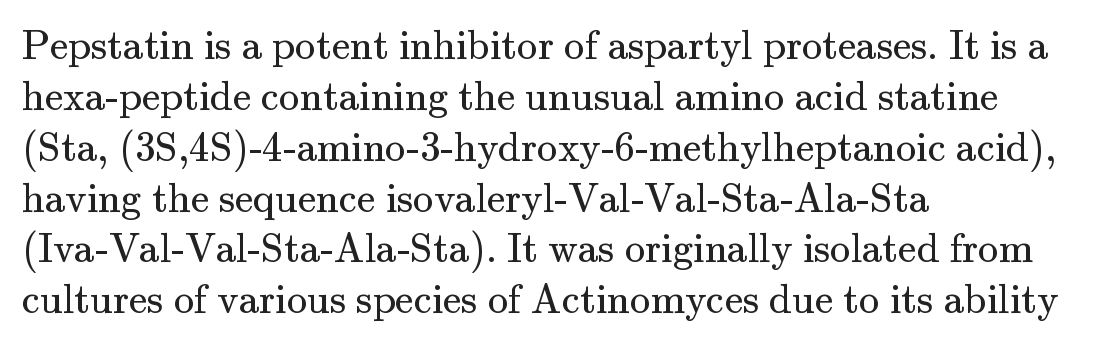
Q: Is the text bold? A: No.
Q: Is the text italic (slanted)? A: No, it is upright.
Q: Is the typeface a serif or a sans-serif typeface? A: Serif.
Q: Is the text underlined? A: No.
Q: How is the paragraph aligned? A: Left-aligned.
Q: Is the spacing between letters normal or unusually wide? A: Normal.
Q: Width (condensed, normal, or wide)? A: Normal.
Q: Stroke contrast? A: Medium.
Q: x-height? A: Small.
Q: Monospaced? A: No.
